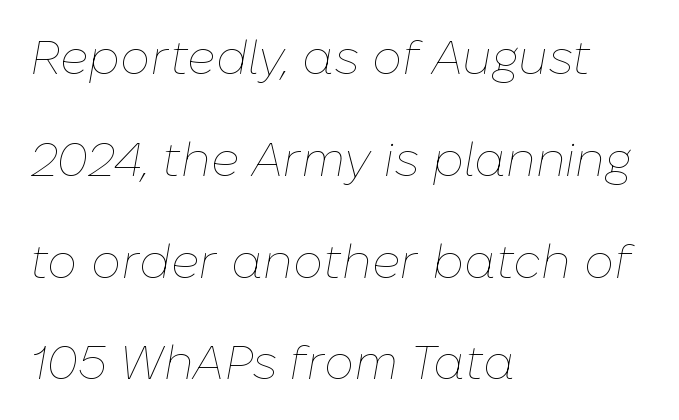
Q: Is the text bold? A: No.
Q: Is the text italic (slanted)? A: Yes, it leans right by about 10 degrees.
Q: Is the text underlined? A: No.
Q: How is the paragraph aligned? A: Left-aligned.
Q: Is the spacing between letters normal or unusually wide? A: Normal.
Q: Is the spacing between lines tight, normal or loose? A: Loose.
Q: Width (condensed, normal, or wide)? A: Normal.
Q: Stroke contrast? A: Low.
Q: x-height? A: Medium.
Q: Monospaced? A: No.
